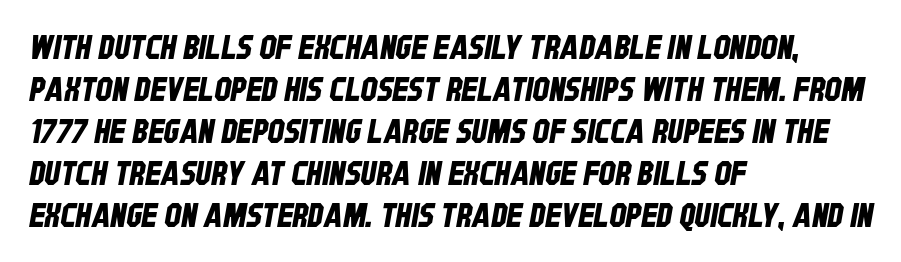
{"serif": "no", "width": "condensed", "stroke_contrast": "low", "x_height": "large", "monospaced": "no", "underline": "no", "align": "left", "line_spacing": "normal", "line_spacing_ratio": 1.27, "letter_spacing": "normal", "letter_spacing_em": 0.0, "glyph_px": 33}
